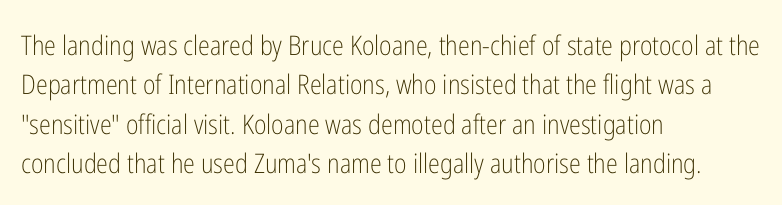
Q: Is the text bold? A: No.
Q: Is the text italic (slanted)? A: No, it is upright.
Q: Is the text underlined? A: No.
Q: How is the paragraph aligned? A: Left-aligned.
Q: Is the spacing between letters normal or unusually wide? A: Normal.
Q: Is the spacing between lines tight, normal or loose? A: Normal.
